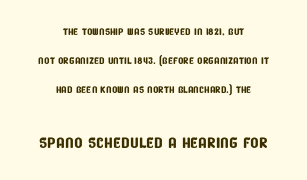
Q: Is the text underlined? A: No.
Q: How is the paragraph aligned? A: Centered.
Q: Is the spacing between letters normal or unusually wide? A: Normal.
Q: Is the spacing between lines tight, normal or loose? A: Loose.
Q: Which block of text is set in a larger size, the first (top) or the second (bottom)? A: The second (bottom) one.
